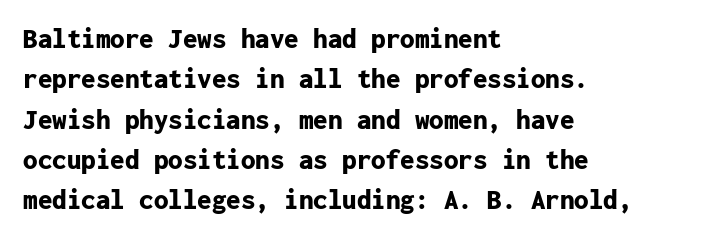
{"serif": "no", "italic": "no", "bold": "yes", "weight": "bold", "width": "normal", "stroke_contrast": "low", "x_height": "medium", "monospaced": "yes", "underline": "no", "align": "left", "line_spacing": "normal", "line_spacing_ratio": 1.39, "letter_spacing": "normal", "letter_spacing_em": 0.0, "glyph_px": 29}
